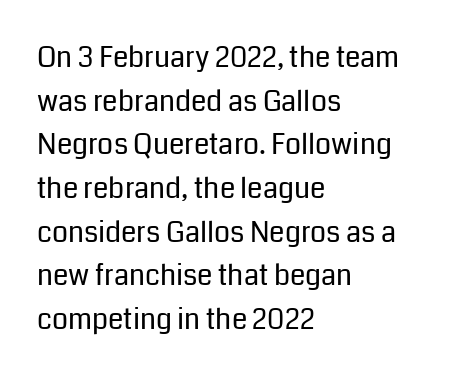
{"serif": "no", "italic": "no", "bold": "no", "weight": "regular", "width": "normal", "stroke_contrast": "low", "x_height": "medium", "monospaced": "no", "underline": "no", "align": "left", "line_spacing": "normal", "line_spacing_ratio": 1.56, "letter_spacing": "normal", "letter_spacing_em": 0.0, "glyph_px": 28}
